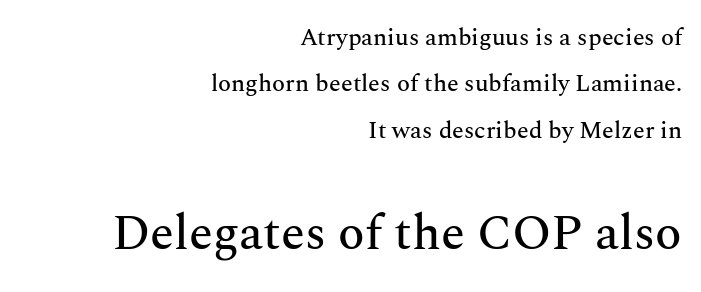
The image shows 49 px serif type, upright; set right-aligned, loose line spacing (1.93x), normal letter spacing, not underlined; the second (bottom) block is 2.04x larger; medium stroke contrast and a medium x-height.
